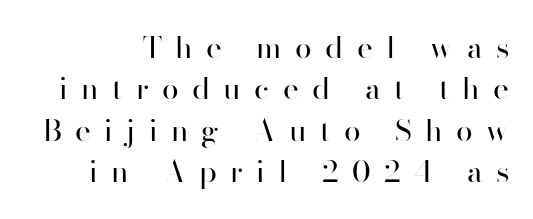
{"serif": "no", "italic": "no", "bold": "no", "weight": "regular", "width": "normal", "stroke_contrast": "high", "x_height": "small", "monospaced": "no", "underline": "no", "line_spacing": "normal", "line_spacing_ratio": 1.38, "letter_spacing": "wide", "letter_spacing_em": 0.45, "glyph_px": 30}
